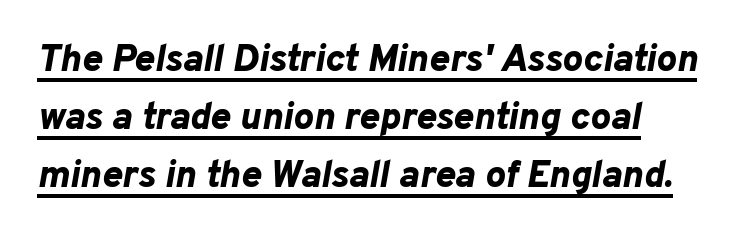
Baseline-to-baseline distance is the conventional proportion of letter height. Looks like regular typesetting: each glyph gets only the width it needs. You can tell it's italic because the verticals aren't actually vertical. The rendering keeps characters at their native spacing. Underlining? Definitely there.
